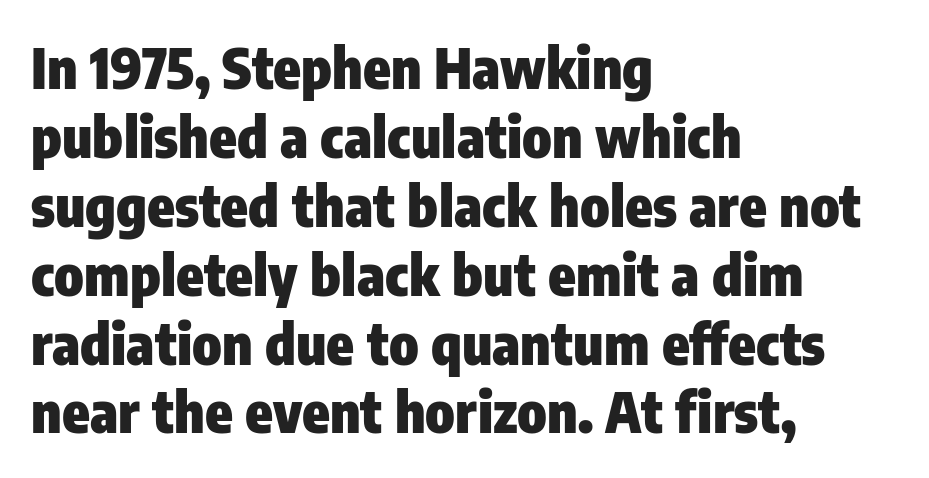
{"serif": "no", "italic": "no", "bold": "yes", "weight": "heavy", "width": "condensed", "stroke_contrast": "low", "x_height": "medium", "monospaced": "no", "underline": "no", "align": "left", "line_spacing_ratio": 1.23, "letter_spacing": "normal", "letter_spacing_em": 0.0, "glyph_px": 56}
